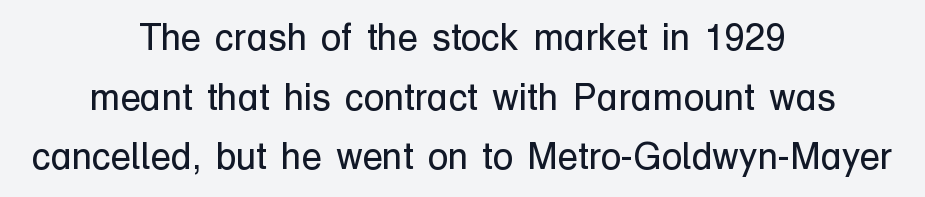
The image shows 37 px regular-weight sans-serif type, upright; set centered, normal line spacing (1.61x), normal letter spacing, not underlined; low stroke contrast and a medium x-height.
